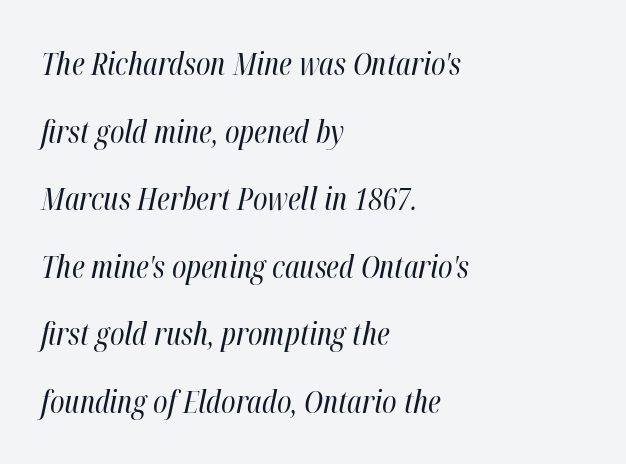
The image shows 31 px regular-weight, condensed type, italic (leaning right); set left-aligned, loose line spacing (2.18x), normal letter spacing, not underlined; high stroke contrast and a medium x-height.
